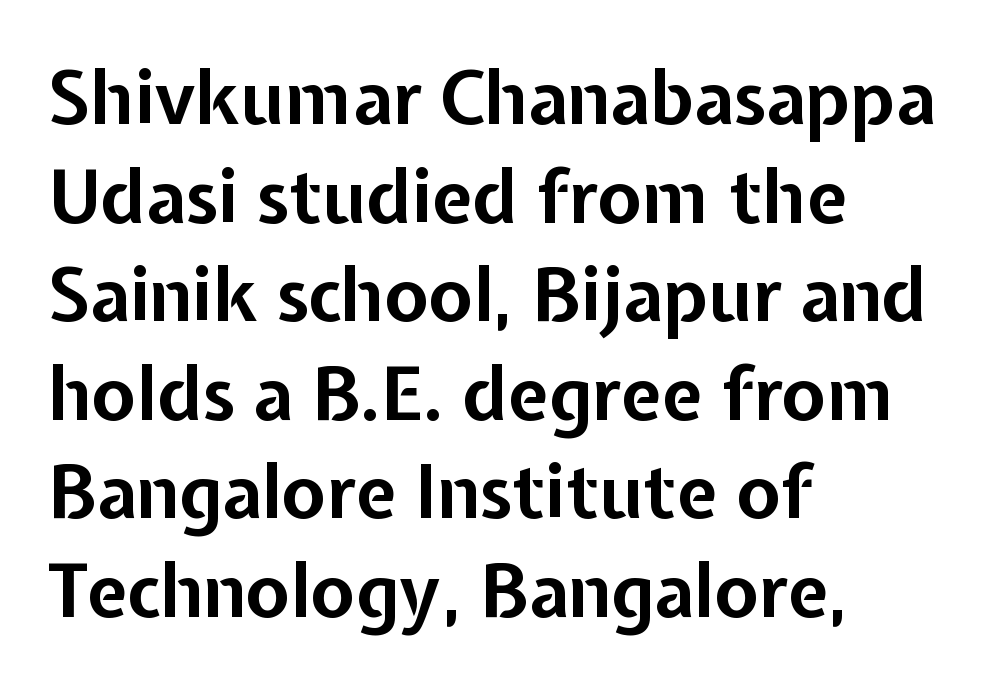
{"serif": "no", "italic": "no", "bold": "yes", "weight": "bold", "width": "normal", "stroke_contrast": "low", "x_height": "medium", "monospaced": "no", "underline": "no", "align": "left", "line_spacing": "normal", "line_spacing_ratio": 1.35, "letter_spacing": "normal", "letter_spacing_em": 0.0, "glyph_px": 73}
